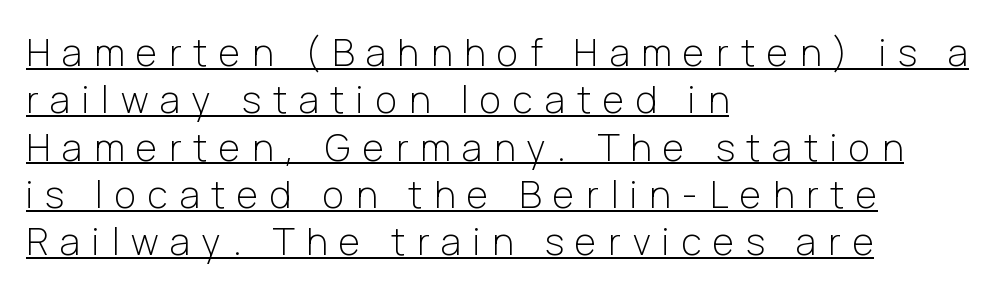
The image shows 37 px light sans-serif type, upright; set left-aligned, normal line spacing (1.28x), unusually wide letter spacing (+0.32 em), underlined; low stroke contrast and a medium x-height.
